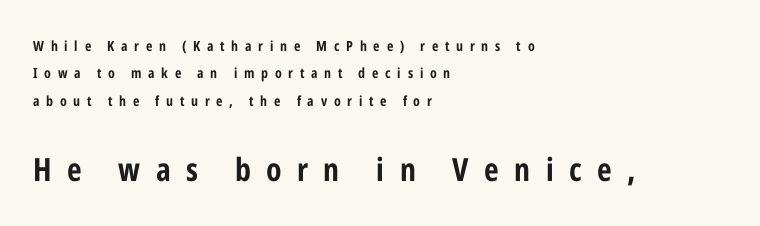
Q: Is the text bold? A: Yes.
Q: Is the text italic (slanted)? A: No, it is upright.
Q: Is the typeface a serif or a sans-serif typeface? A: Sans-serif.
Q: Is the text underlined? A: No.
Q: How is the paragraph aligned? A: Left-aligned.
Q: Is the spacing between letters normal or unusually wide? A: Unusually wide.
Q: Is the spacing between lines tight, normal or loose? A: Loose.
Q: Which block of text is set in a larger size, the first (top) or the second (bottom)? A: The second (bottom) one.
Q: Width (condensed, normal, or wide)? A: Condensed.
Q: Stroke contrast? A: Low.
Q: x-height? A: Medium.
Q: Monospaced? A: No.
